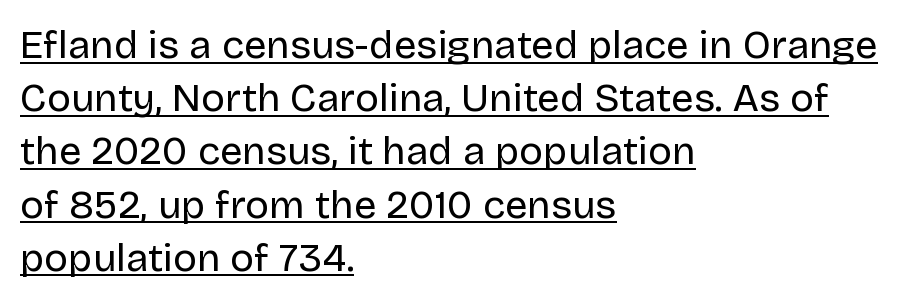
The image shows 40 px regular-weight sans-serif type, upright; set left-aligned, normal line spacing (1.33x), normal letter spacing, underlined; low stroke contrast and a large x-height.
